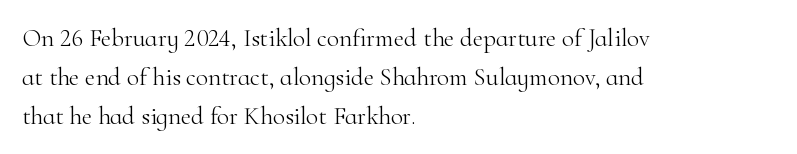
The space between consecutive lines is moderate. In terms of letterspacing, this is plain default setting. This rendering features lettering with no underline. Is the stroke heavy? The answer is a plain regular-or-lighter.
